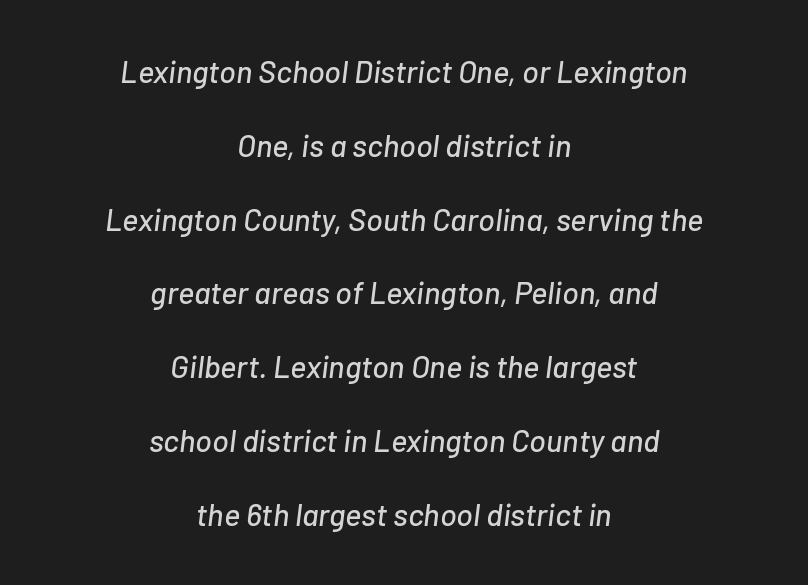
The image shows 31 px text type, italic (leaning right); set centered, loose line spacing (2.38x), normal letter spacing, not underlined; low stroke contrast and a medium x-height.
